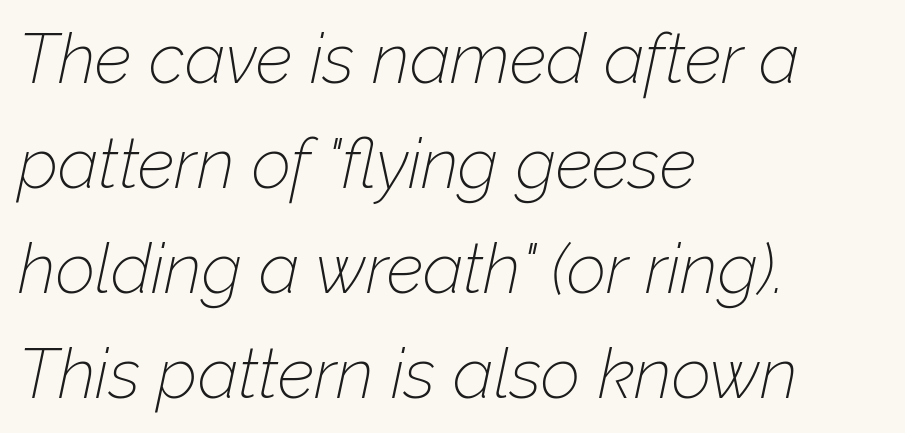
Anything drawn beneath the words? Only blank space. These lines are set flush left with a ragged right edge. In terms of leading, this rendering sits right in the middle. The tracking reads as untouched default to a designer's eye. Summary of weight: not heavy and not bold. Character widths vary here, with narrow letters taking less room than wide ones.
